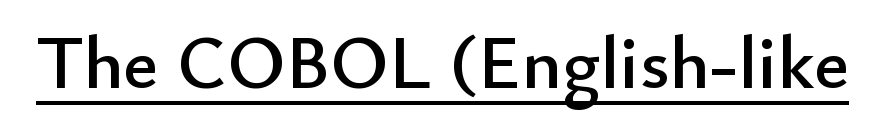
Q: Is the text italic (slanted)? A: No, it is upright.
Q: Is the typeface a serif or a sans-serif typeface? A: Sans-serif.
Q: Is the text underlined? A: Yes.
Q: Is the spacing between letters normal or unusually wide? A: Normal.
Q: Width (condensed, normal, or wide)? A: Normal.
Q: Stroke contrast? A: Low.
Q: x-height? A: Small.
Q: Monospaced? A: No.
